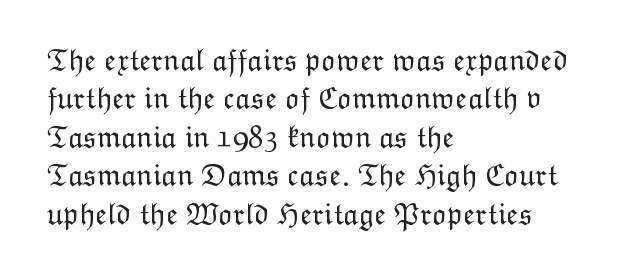
Q: Is the text bold? A: No.
Q: Is the text italic (slanted)? A: No, it is upright.
Q: Is the text underlined? A: No.
Q: How is the paragraph aligned? A: Left-aligned.
Q: Is the spacing between letters normal or unusually wide? A: Normal.
Q: Width (condensed, normal, or wide)? A: Normal.
Q: Stroke contrast? A: Low.
Q: x-height? A: Medium.
Q: Monospaced? A: No.
